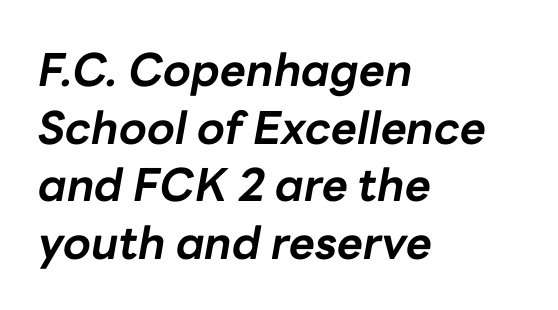
This rendering uses left alignment, leaving the right contour irregular. Typographic density is high because the face is bold. Summary of vertical rhythm: regular, with standard interline spacing. The letters advance in unequal steps, a hallmark of proportional type. The words here are not underlined. Look at the tracking — it's just the regular setting, nothing added.
